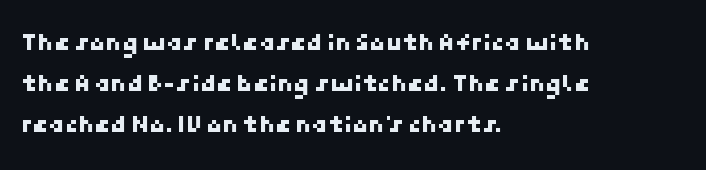
The area under the type is left untouched. Does the leading feel generous? No, just average. Does extra space separate the letters? No, they use regular spacing. Casual observation: everything's shoved over to the left.
